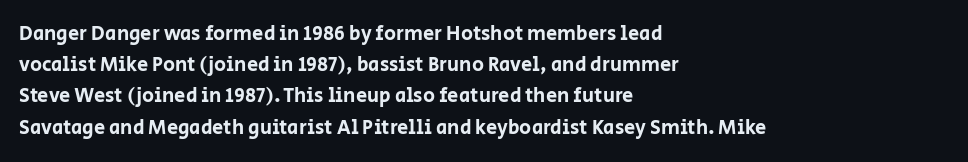
You could call the tracking neutral — neither tight nor loose. No italicization has been applied; the sample stays upright. Just letters on the line, the space beneath them empty. Compared with typical paragraphs, the rows here are spaced about the same.
